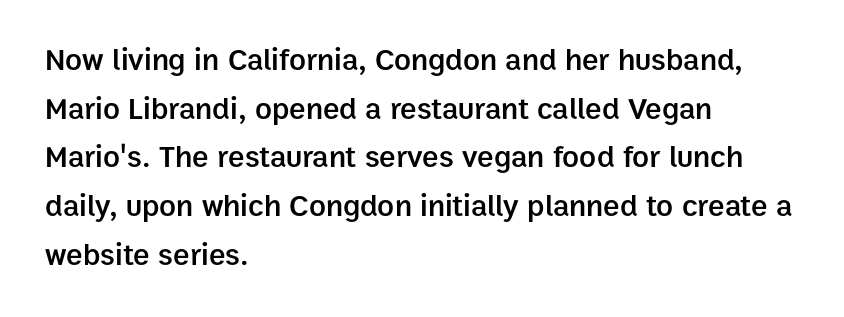
Q: Is the text bold? A: Semi-bold.
Q: Is the text italic (slanted)? A: No, it is upright.
Q: Is the typeface a serif or a sans-serif typeface? A: Sans-serif.
Q: Is the text underlined? A: No.
Q: How is the paragraph aligned? A: Left-aligned.
Q: Is the spacing between letters normal or unusually wide? A: Normal.
Q: Is the spacing between lines tight, normal or loose? A: Normal.
Q: Width (condensed, normal, or wide)? A: Normal.
Q: Stroke contrast? A: Low.
Q: x-height? A: Medium.
Q: Monospaced? A: No.
